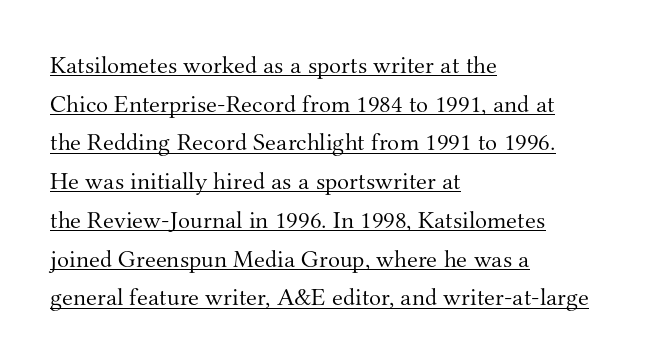
Every stem runs plumb, perpendicular to the baseline. The passage shown is not bold in any degree. Decoration check: the copy is underlined. Spacing between characters is what you'd get straight out of the box. Interline gaps are of average width in this sample.
